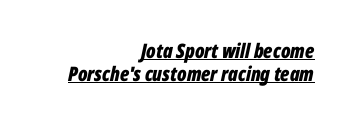
Q: Is the text bold? A: Yes.
Q: Is the text italic (slanted)? A: Yes, it leans right by about 12 degrees.
Q: Is the text underlined? A: Yes.
Q: How is the paragraph aligned? A: Right-aligned.
Q: Is the spacing between letters normal or unusually wide? A: Normal.
